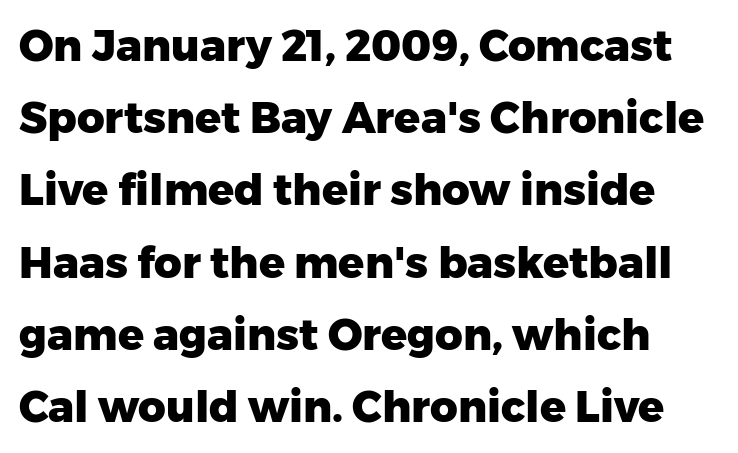
Q: Is the text bold? A: Yes.
Q: Is the text italic (slanted)? A: No, it is upright.
Q: Is the typeface a serif or a sans-serif typeface? A: Sans-serif.
Q: Is the text underlined? A: No.
Q: Is the spacing between letters normal or unusually wide? A: Normal.
Q: Is the spacing between lines tight, normal or loose? A: Normal.
Q: Width (condensed, normal, or wide)? A: Normal.
Q: Stroke contrast? A: Low.
Q: x-height? A: Medium.
Q: Monospaced? A: No.
